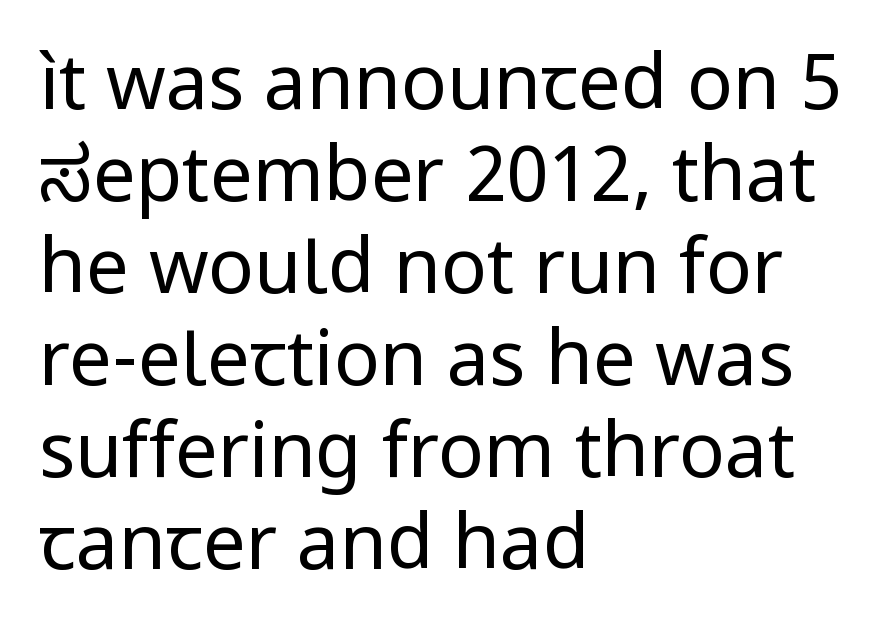
{"serif": "no", "italic": "no", "bold": "no", "weight": "regular", "width": "normal", "stroke_contrast": "low", "x_height": "medium", "monospaced": "no", "underline": "no", "align": "left", "line_spacing_ratio": 1.21, "letter_spacing": "normal", "letter_spacing_em": 0.0, "glyph_px": 76}
